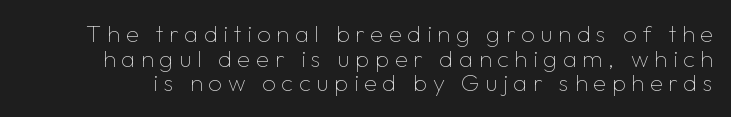
{"italic": "no", "bold": "no", "underline": "no", "line_spacing": "tight", "line_spacing_ratio": 1.03, "letter_spacing": "wide", "letter_spacing_em": 0.23, "glyph_px": 24}
